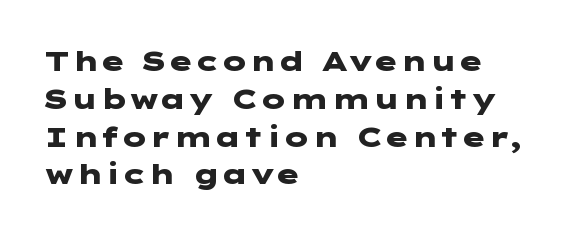
{"serif": "no", "italic": "no", "bold": "yes", "weight": "heavy", "width": "wide", "stroke_contrast": "low", "x_height": "medium", "underline": "no", "align": "left", "line_spacing": "normal", "line_spacing_ratio": 1.35, "letter_spacing": "normal", "letter_spacing_em": 0.0, "glyph_px": 28}
